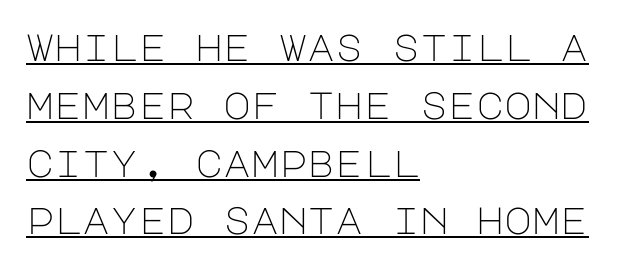
The image shows 38 px light sans-serif type, upright; set left-aligned, normal line spacing (1.52x), normal letter spacing, underlined; low stroke contrast and a large x-height.
